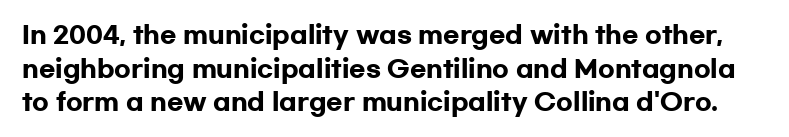
The typesetting leans heavy: a genuine bold. Leading matches the norm, producing a regular column. Plain, unruled lines of type. Between one letter and the next there's only the usual sliver of space. Unlike italic type, these characters show no tilt at all.
